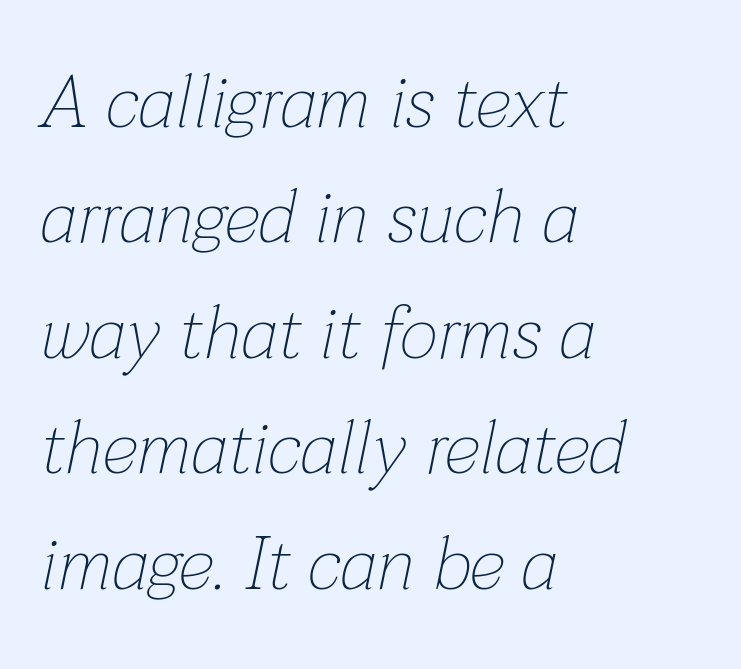
Q: Is the text bold? A: No.
Q: Is the text italic (slanted)? A: Yes, it leans right by about 12 degrees.
Q: Is the text underlined? A: No.
Q: How is the paragraph aligned? A: Left-aligned.
Q: Is the spacing between letters normal or unusually wide? A: Normal.
Q: Is the spacing between lines tight, normal or loose? A: Normal.
Q: Width (condensed, normal, or wide)? A: Normal.
Q: Stroke contrast? A: Low.
Q: x-height? A: Medium.
Q: Monospaced? A: No.
